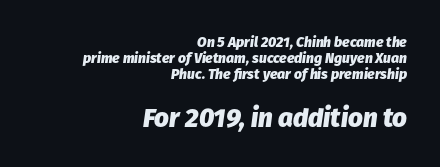
The image shows 26 px bold type, italic (leaning right); set right-aligned, tight line spacing (1.14x), normal letter spacing, not underlined; the second (bottom) block is 1.86x larger.
